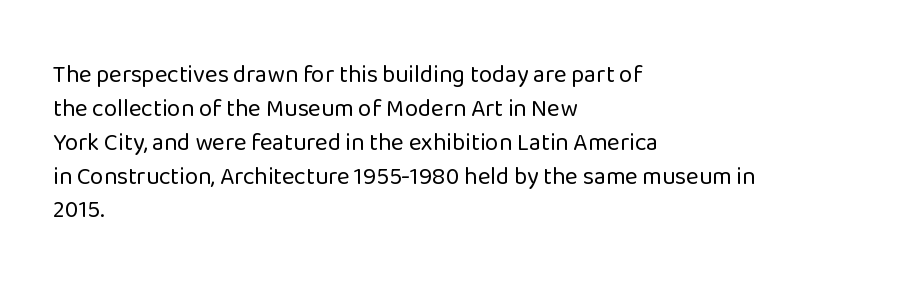
The image shows 24 px text type, upright; set left-aligned, normal line spacing (1.41x), normal letter spacing, not underlined.
